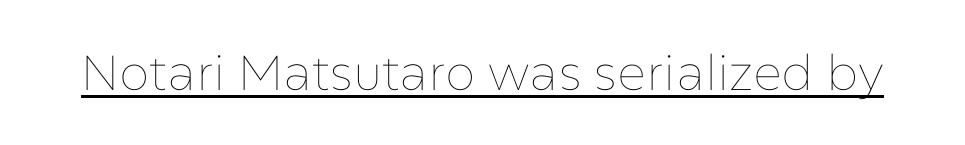
Nope, not italic — everything's standing straight. Stems and bowls with no extra thickness — not bold. The words here are underlined. Is the letter spacing exaggerated? No — it looks like the ordinary default. Here the designer chose a conventional face with non-uniform glyph widths.
